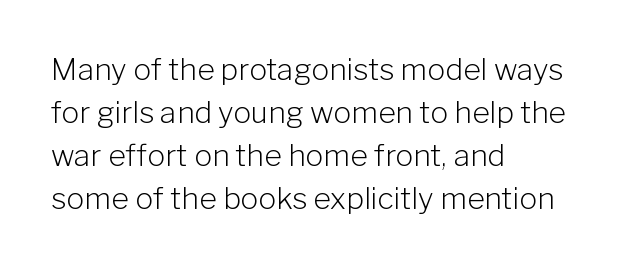
The image shows 30 px light sans-serif type, upright; set left-aligned, normal line spacing (1.43x), normal letter spacing, not underlined; low stroke contrast and a medium x-height.
